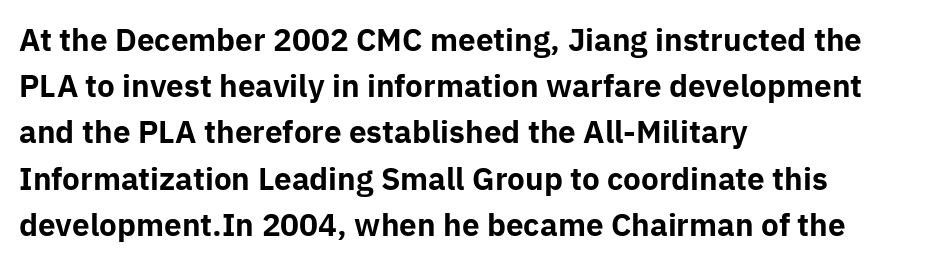
In terms of letterform style, serifs are entirely absent. Only glyphs here, with clear space below each row. Summary of weight: heavy, a full bold. The lettering stays uniformly vertical, giving the passage a roman look. Spacing verdict: proportional, widths tailored to each character.
